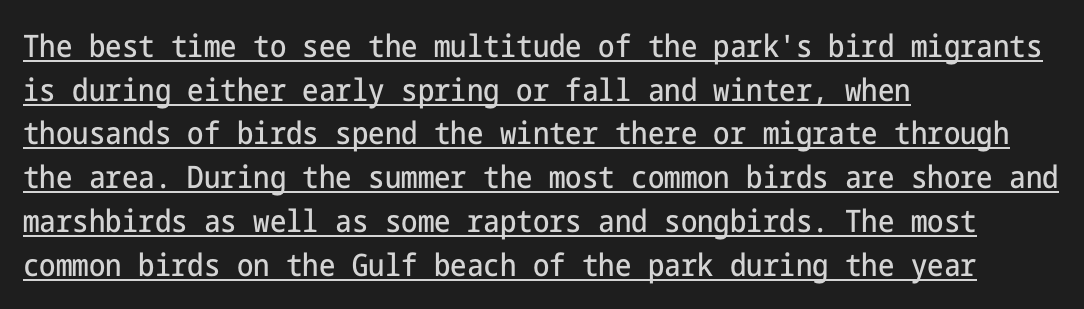
Notice how a bar underscores the lettering throughout. Unlike italic type, these characters show no tilt at all. Does the type have serifs? No, each stem ends abruptly. A normal amount of white space separates one row of letters from the next. What stands out about the letter spacing? Nothing — it is the standard amount.
